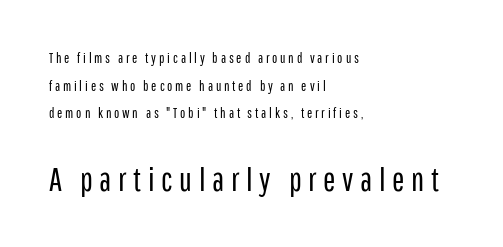
The image shows 33 px regular-weight, condensed sans-serif type, upright; set left-aligned, loose line spacing (1.98x), unusually wide letter spacing (+0.2 em), not underlined; the second (bottom) block is 2.36x larger; low stroke contrast and a medium x-height.
